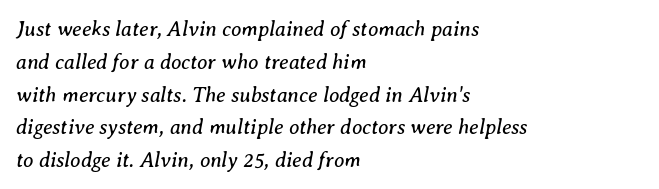
The image shows 21 px text type, italic (leaning right); set left-aligned, normal line spacing (1.56x), normal letter spacing, not underlined.
